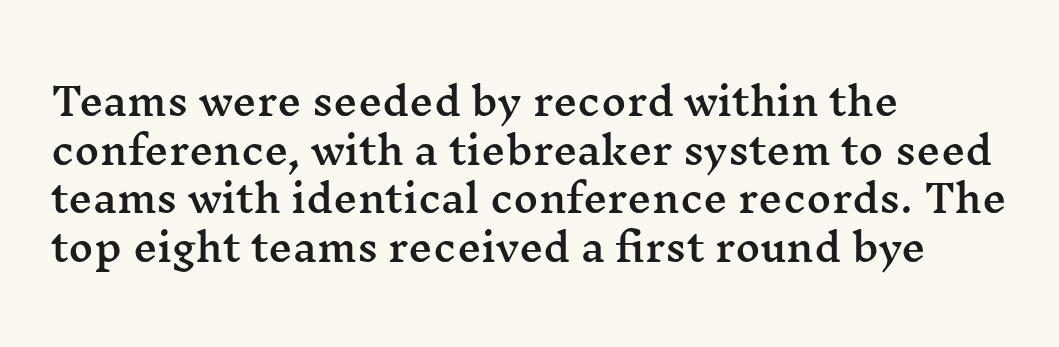
The image shows 38 px wide serif type, upright; set left-aligned, normal line spacing (1.28x), normal letter spacing, not underlined; medium stroke contrast and a medium x-height.
